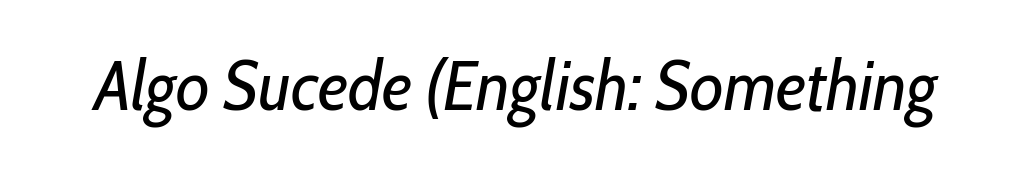
A typesetter would call this zero additional tracking. In terms of posture, this sample is oblique. The letters look calm and open, with moderate or lighter stems. Looks like regular typesetting: each glyph gets only the width it needs. The baseline area is clear.
